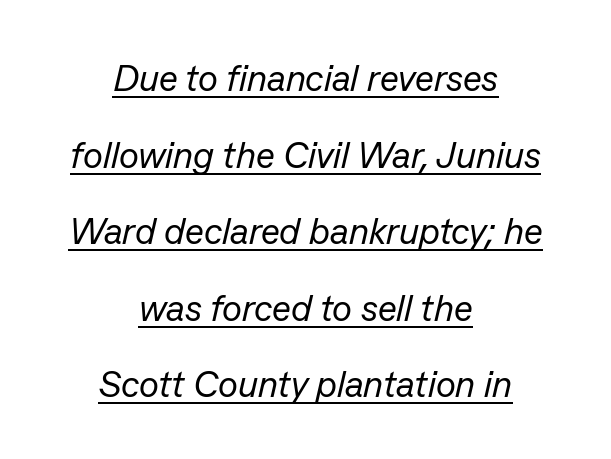
The image shows 37 px regular-weight type, italic (leaning right); set centered, loose line spacing (2.07x), normal letter spacing, underlined; low stroke contrast and a medium x-height.
